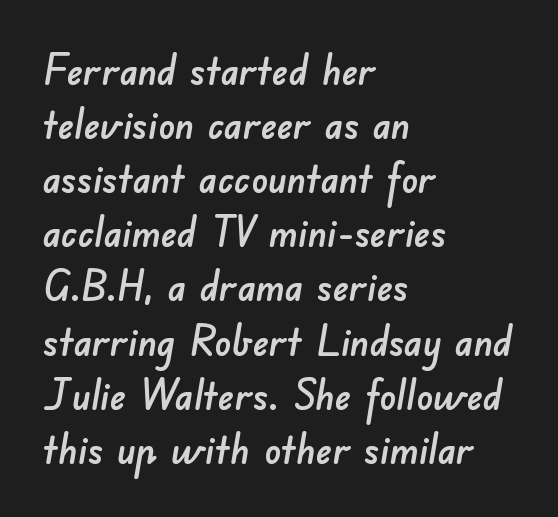
Q: Is the typeface a serif or a sans-serif typeface? A: Sans-serif.
Q: Is the text underlined? A: No.
Q: How is the paragraph aligned? A: Left-aligned.
Q: Is the spacing between letters normal or unusually wide? A: Normal.
Q: Is the spacing between lines tight, normal or loose? A: Normal.
Q: Width (condensed, normal, or wide)? A: Normal.
Q: Stroke contrast? A: Low.
Q: x-height? A: Small.
Q: Monospaced? A: No.
